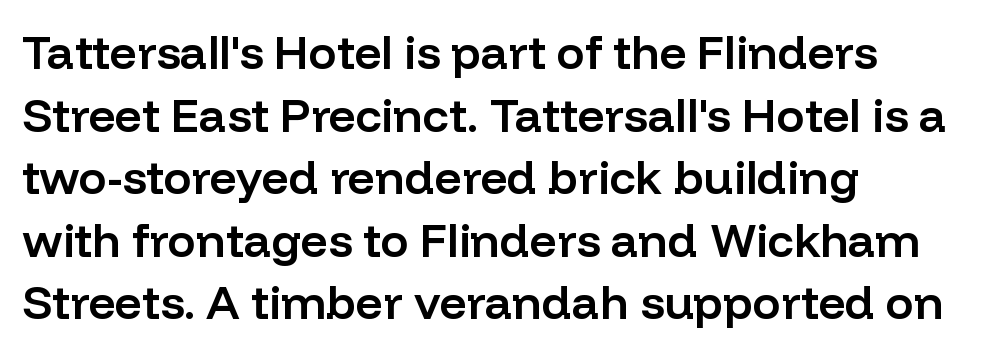
The string is rendered with underlining switched off. The font's upright variant was chosen for this text. These lines are rendered in a variable-pitch font. The tracking reads as untouched default to a designer's eye.
